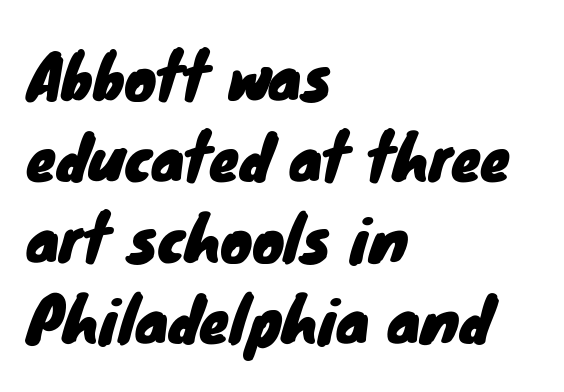
There is no visible air inserted between adjacent glyphs. Font category for this specimen: sans-serif. A classic flush-left, rag-right setting is used for this passage. This rendering features lettering with no underline. The rendering uses natural spacing where letterforms have individual widths.
